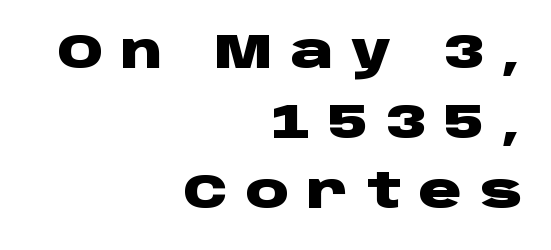
Honestly, there is no underline to notice here at all. Do the characters align in a grid? No, the font is proportional. Look at the stroke-to-counter ratio: heavy, a bold. Font category for this specimen: sans-serif. The lines sit at an ordinary, default distance from one another. Posture: vertical.
